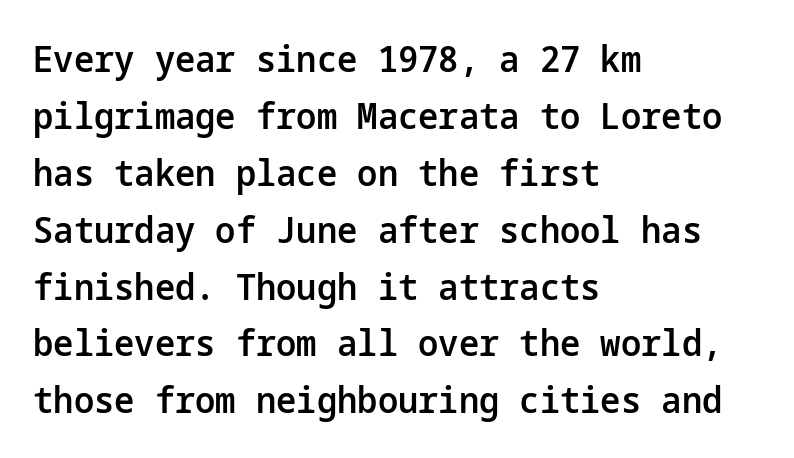
The image shows 36 px semibold sans-serif type, upright; set left-aligned, normal line spacing (1.58x), normal letter spacing, not underlined; low stroke contrast and a medium x-height.
